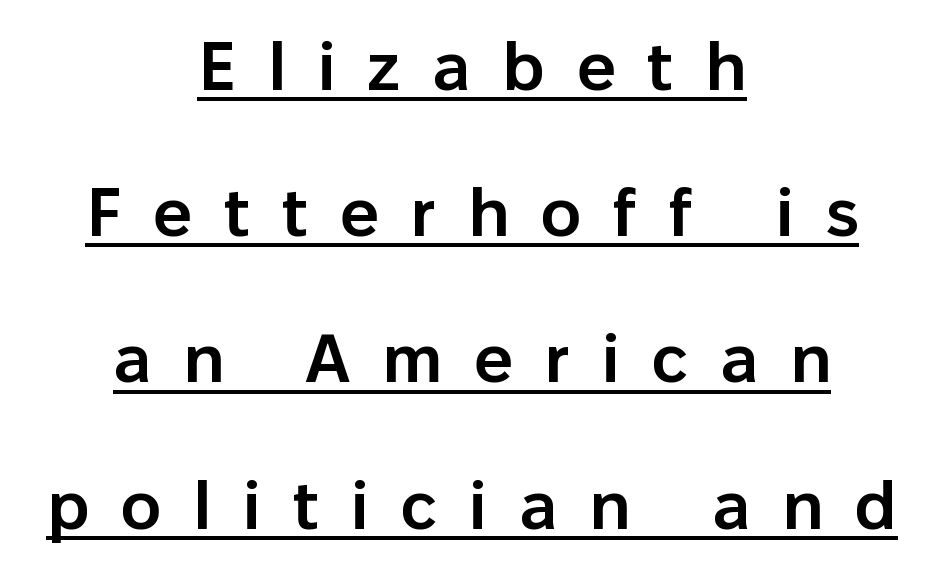
The image shows 68 px semibold sans-serif type, upright; set centered, loose line spacing (2.15x), unusually wide letter spacing (+0.47 em), underlined; low stroke contrast and a medium x-height.
